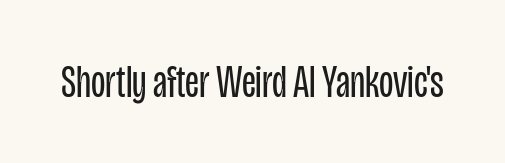
Here the designer chose a conventional face with non-uniform glyph widths. There is no visible air inserted between adjacent glyphs. The space beneath each line is pristine and unruled. Serif or sans? Sans — the stroke terminals are bare. When letters stand straight like this, we call the style roman or upright.
